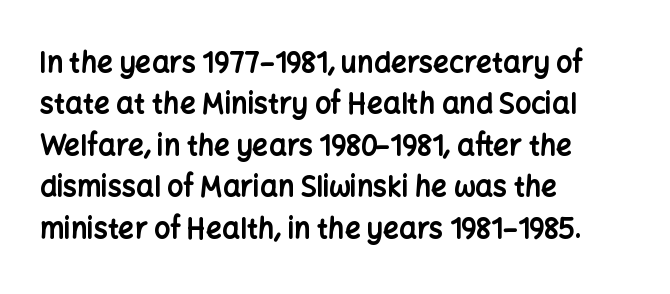
Q: Is the text bold? A: Yes.
Q: Is the text italic (slanted)? A: No, it is upright.
Q: Is the typeface a serif or a sans-serif typeface? A: Sans-serif.
Q: Is the text underlined? A: No.
Q: How is the paragraph aligned? A: Left-aligned.
Q: Is the spacing between letters normal or unusually wide? A: Normal.
Q: Is the spacing between lines tight, normal or loose? A: Normal.
Q: Width (condensed, normal, or wide)? A: Normal.
Q: Stroke contrast? A: Low.
Q: x-height? A: Medium.
Q: Monospaced? A: No.
